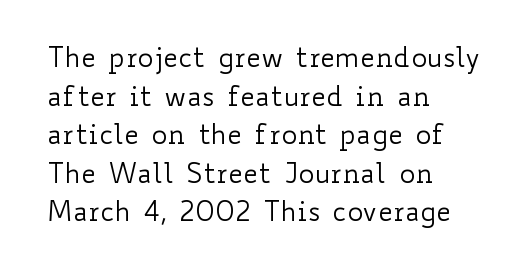
Q: Is the text bold? A: No.
Q: Is the text italic (slanted)? A: No, it is upright.
Q: Is the text underlined? A: No.
Q: How is the paragraph aligned? A: Left-aligned.
Q: Is the spacing between letters normal or unusually wide? A: Normal.
Q: Is the spacing between lines tight, normal or loose? A: Normal.
